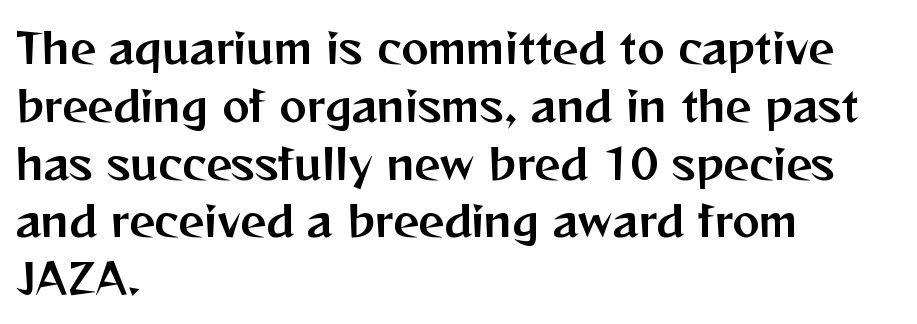
Q: Is the text italic (slanted)? A: No, it is upright.
Q: Is the typeface a serif or a sans-serif typeface? A: Sans-serif.
Q: Is the text underlined? A: No.
Q: How is the paragraph aligned? A: Left-aligned.
Q: Is the spacing between letters normal or unusually wide? A: Normal.
Q: Is the spacing between lines tight, normal or loose? A: Normal.
Q: Width (condensed, normal, or wide)? A: Normal.
Q: Stroke contrast? A: Medium.
Q: x-height? A: Medium.
Q: Monospaced? A: No.
